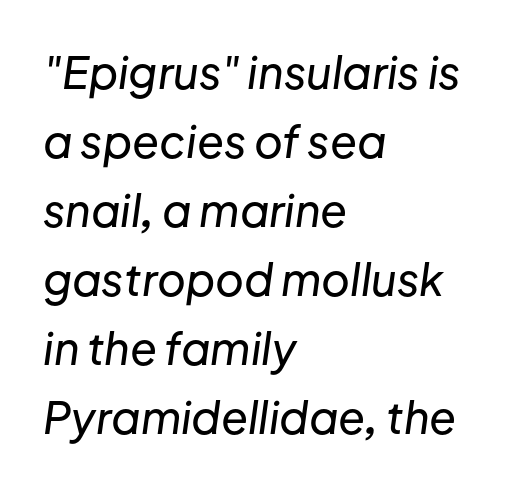
The image shows 44 px text type, italic (leaning right); set left-aligned, normal line spacing (1.57x), normal letter spacing, not underlined; low stroke contrast and a medium x-height.
